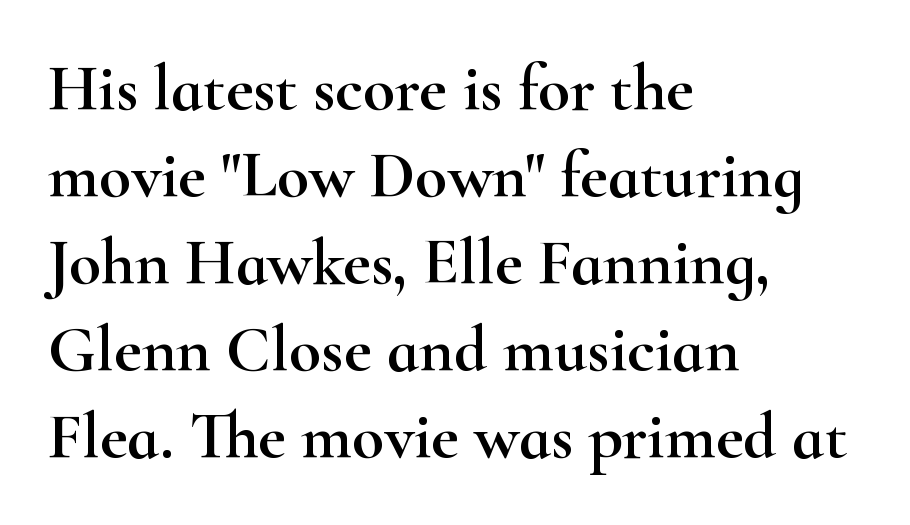
Q: Is the text italic (slanted)? A: No, it is upright.
Q: Is the typeface a serif or a sans-serif typeface? A: Serif.
Q: Is the text underlined? A: No.
Q: How is the paragraph aligned? A: Left-aligned.
Q: Is the spacing between letters normal or unusually wide? A: Normal.
Q: Is the spacing between lines tight, normal or loose? A: Normal.
Q: Width (condensed, normal, or wide)? A: Wide.
Q: Stroke contrast? A: High.
Q: x-height? A: Small.
Q: Monospaced? A: No.
